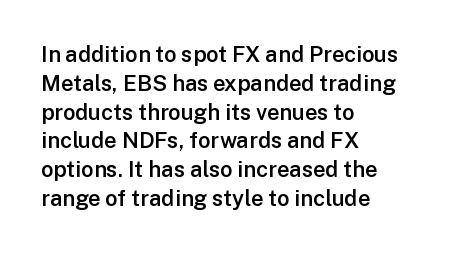
{"italic": "no", "bold": "semi", "underline": "no", "align": "left", "line_spacing": "normal", "line_spacing_ratio": 1.31, "letter_spacing": "normal", "letter_spacing_em": 0.0, "glyph_px": 22}
